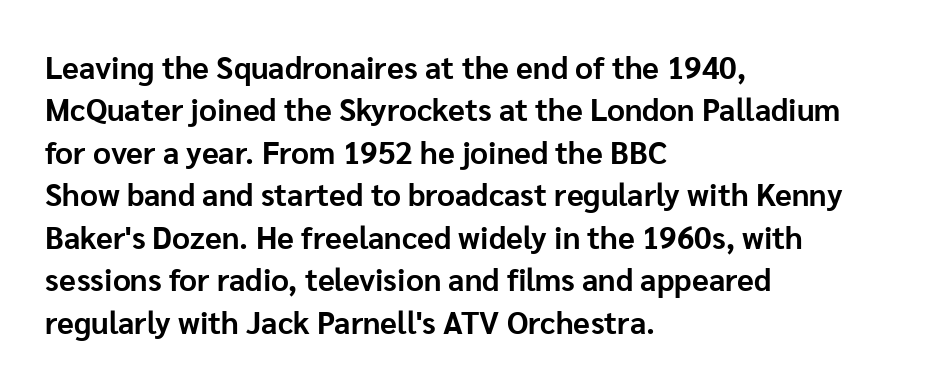
Q: Is the text bold? A: Yes.
Q: Is the text italic (slanted)? A: No, it is upright.
Q: Is the typeface a serif or a sans-serif typeface? A: Sans-serif.
Q: Is the text underlined? A: No.
Q: How is the paragraph aligned? A: Left-aligned.
Q: Is the spacing between letters normal or unusually wide? A: Normal.
Q: Is the spacing between lines tight, normal or loose? A: Normal.
Q: Width (condensed, normal, or wide)? A: Normal.
Q: Stroke contrast? A: Low.
Q: x-height? A: Medium.
Q: Monospaced? A: No.
